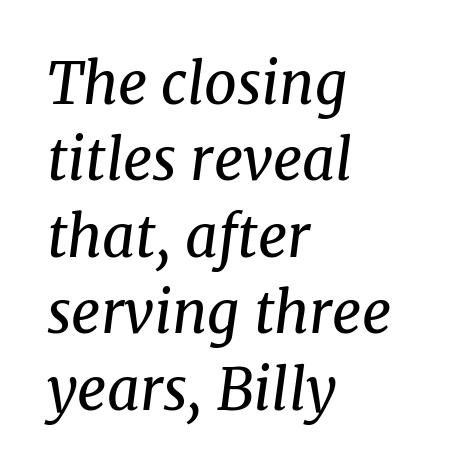
The image shows 57 px regular-weight serif type, italic (leaning right); set left-aligned, normal line spacing (1.34x), normal letter spacing, not underlined; medium stroke contrast and a medium x-height.
